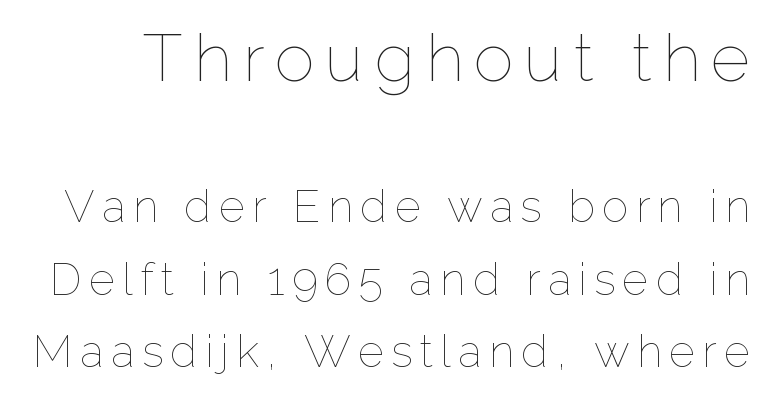
The image shows 67 px thin type, upright; set normal line spacing (1.61x), not underlined; the first (top) block is 1.49x larger; low stroke contrast and a medium x-height.
